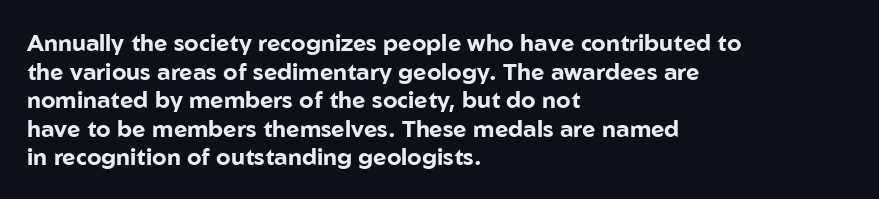
Q: Is the text bold? A: Yes.
Q: Is the text italic (slanted)? A: No, it is upright.
Q: Is the text underlined? A: No.
Q: How is the paragraph aligned? A: Left-aligned.
Q: Is the spacing between letters normal or unusually wide? A: Normal.
